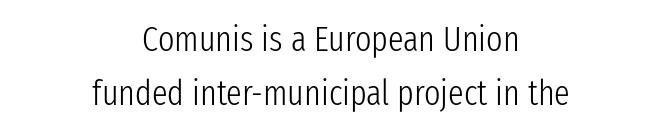
The image shows 35 px light, condensed sans-serif type, upright; set centered, normal line spacing (1.53x), normal letter spacing, not underlined; low stroke contrast and a medium x-height.
